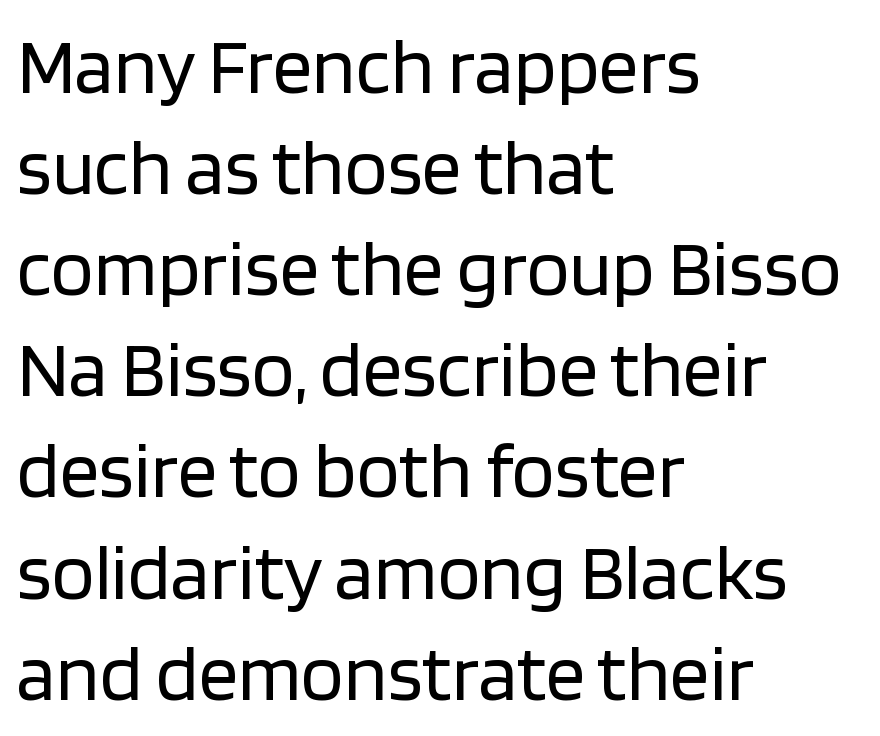
This sample keeps an unexceptional amount of space between lines. These lines are set flush left with a ragged right edge. Is there any slant? The stems are plumb. No extra tracking has been applied to these lines. A light-to-regular cut is what we see here.
